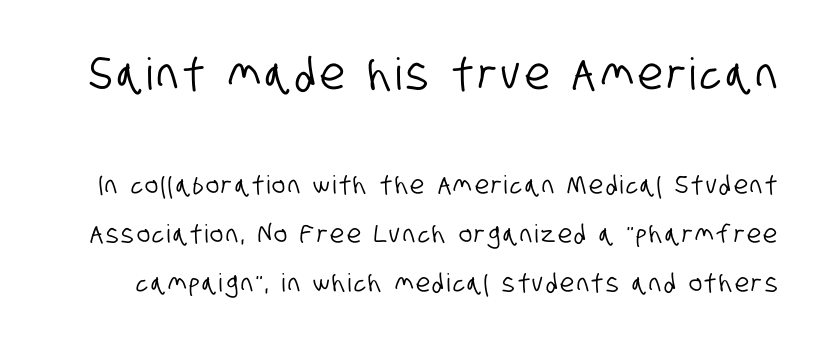
{"serif": "no", "width": "condensed", "stroke_contrast": "low", "x_height": "large", "monospaced": "no", "underline": "no", "line_spacing": "loose", "line_spacing_ratio": 1.96, "larger_block": "first", "size_ratio": 1.76, "glyph_px": 44}
